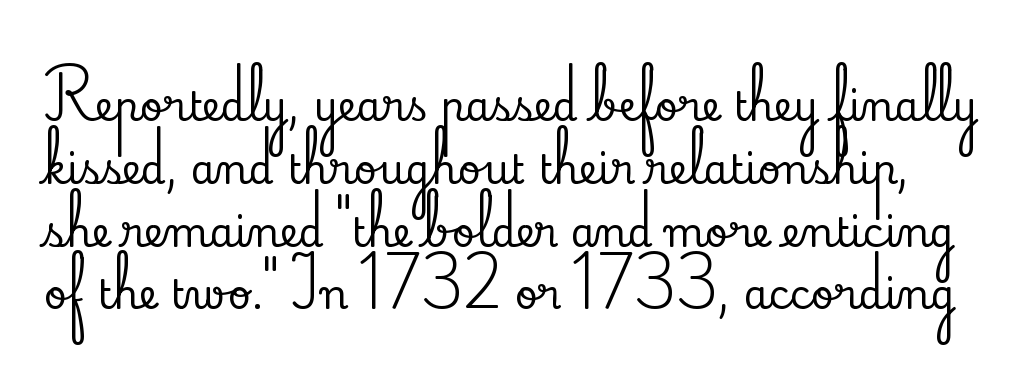
The image shows 40 px serif type, upright; set normal line spacing (1.57x), normal letter spacing, not underlined; low stroke contrast and a small x-height.
